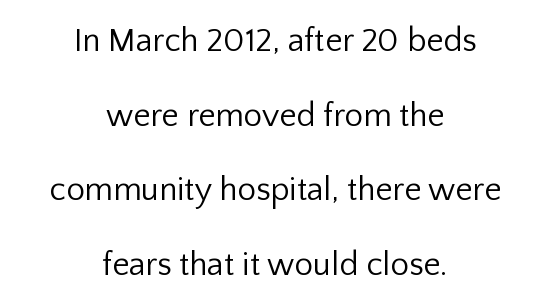
Q: Is the text bold? A: No.
Q: Is the text italic (slanted)? A: No, it is upright.
Q: Is the typeface a serif or a sans-serif typeface? A: Sans-serif.
Q: Is the text underlined? A: No.
Q: How is the paragraph aligned? A: Centered.
Q: Is the spacing between letters normal or unusually wide? A: Normal.
Q: Is the spacing between lines tight, normal or loose? A: Loose.
Q: Width (condensed, normal, or wide)? A: Normal.
Q: Stroke contrast? A: Low.
Q: x-height? A: Medium.
Q: Monospaced? A: No.
